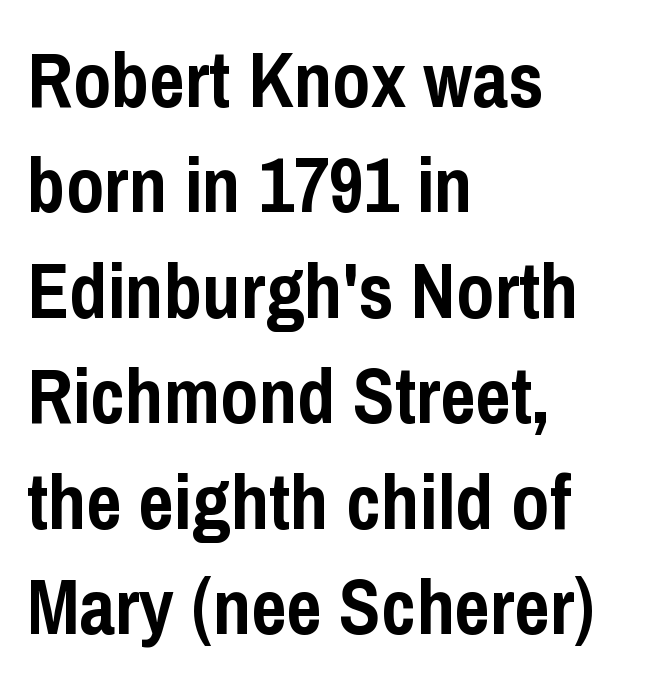
{"serif": "no", "italic": "no", "bold": "yes", "weight": "semibold", "width": "condensed", "stroke_contrast": "low", "x_height": "medium", "monospaced": "no", "underline": "no", "align": "left", "line_spacing": "normal", "line_spacing_ratio": 1.37, "letter_spacing": "normal", "letter_spacing_em": 0.0, "glyph_px": 77}
